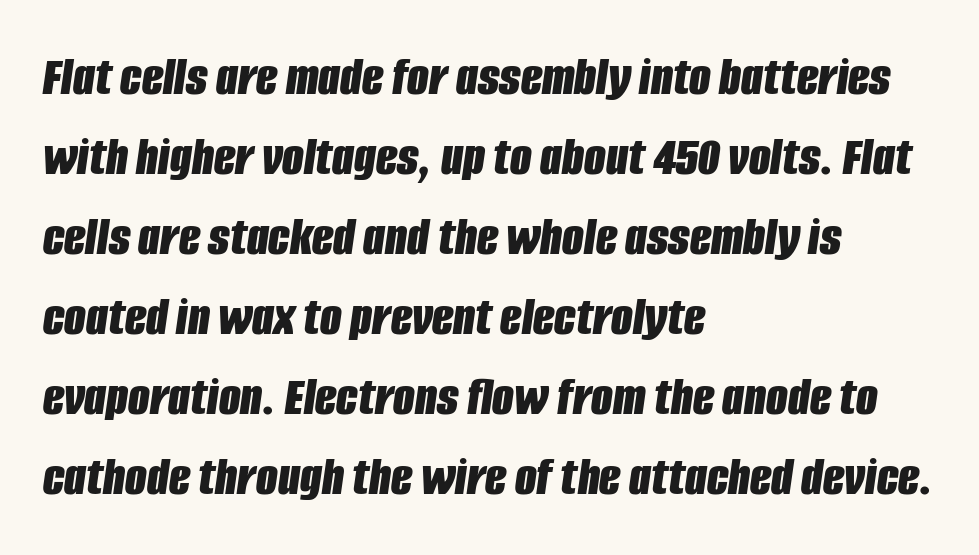
Q: Is the text bold? A: Yes.
Q: Is the text italic (slanted)? A: Yes, it leans right by about 8 degrees.
Q: Is the text underlined? A: No.
Q: How is the paragraph aligned? A: Left-aligned.
Q: Is the spacing between letters normal or unusually wide? A: Normal.
Q: Is the spacing between lines tight, normal or loose? A: Normal.
Q: Width (condensed, normal, or wide)? A: Condensed.
Q: Stroke contrast? A: Low.
Q: x-height? A: Large.
Q: Monospaced? A: No.
